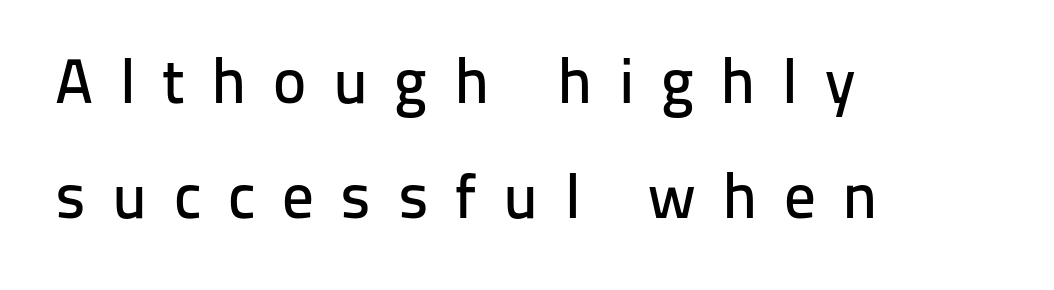
{"serif": "no", "italic": "no", "width": "normal", "stroke_contrast": "low", "x_height": "medium", "monospaced": "no", "underline": "no", "align": "left", "line_spacing_ratio": 1.83, "letter_spacing": "wide", "letter_spacing_em": 0.42, "glyph_px": 63}
